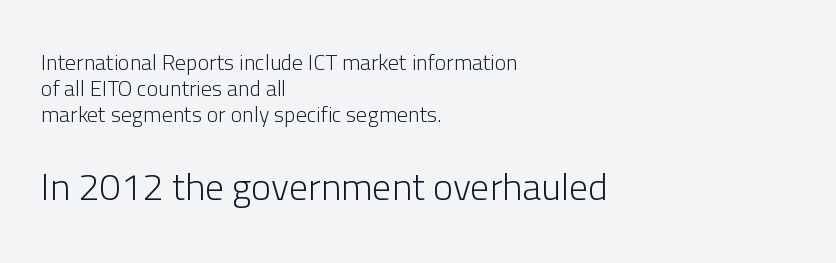
{"serif": "no", "italic": "no", "bold": "no", "weight": "light", "width": "normal", "stroke_contrast": "low", "x_height": "medium", "monospaced": "no", "underline": "no", "align": "left", "line_spacing_ratio": 1.19, "letter_spacing": "normal", "letter_spacing_em": 0.0, "larger_block": "second", "size_ratio": 1.73, "glyph_px": 38}
